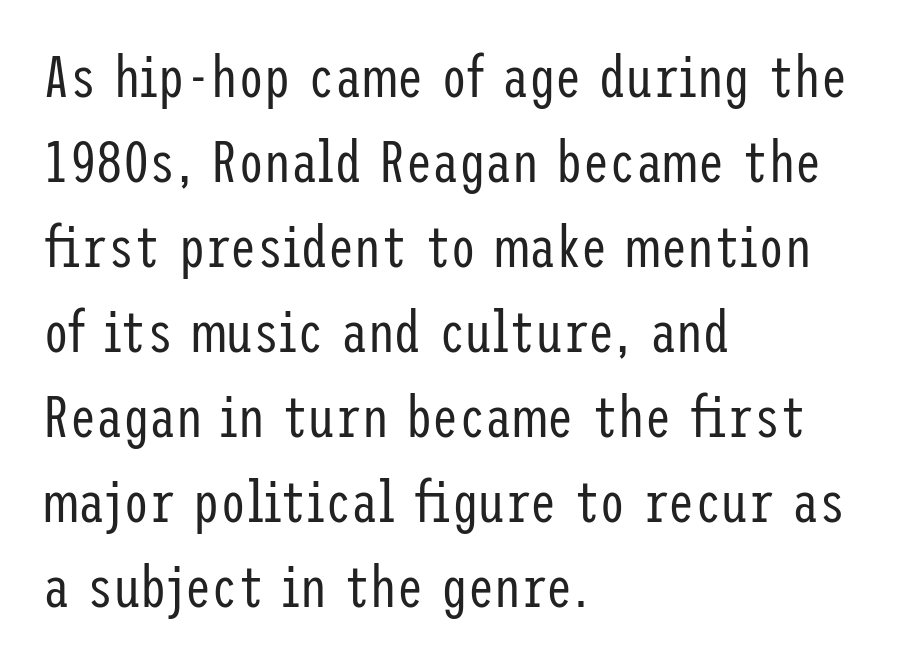
Q: Is the text bold? A: No.
Q: Is the text italic (slanted)? A: No, it is upright.
Q: Is the typeface a serif or a sans-serif typeface? A: Sans-serif.
Q: Is the text underlined? A: No.
Q: How is the paragraph aligned? A: Left-aligned.
Q: Is the spacing between letters normal or unusually wide? A: Normal.
Q: Is the spacing between lines tight, normal or loose? A: Normal.
Q: Width (condensed, normal, or wide)? A: Condensed.
Q: Stroke contrast? A: Low.
Q: x-height? A: Medium.
